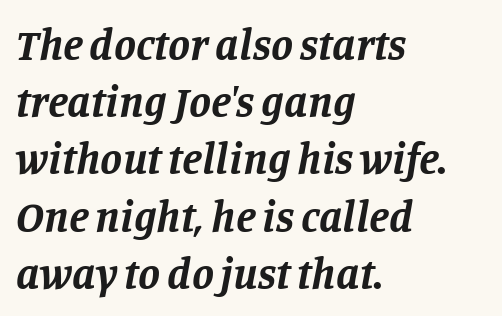
Q: Is the text bold? A: Yes.
Q: Is the text italic (slanted)? A: Yes, it leans right by about 11 degrees.
Q: Is the typeface a serif or a sans-serif typeface? A: Serif.
Q: Is the text underlined? A: No.
Q: How is the paragraph aligned? A: Left-aligned.
Q: Is the spacing between letters normal or unusually wide? A: Normal.
Q: Is the spacing between lines tight, normal or loose? A: Normal.
Q: Width (condensed, normal, or wide)? A: Normal.
Q: Stroke contrast? A: Low.
Q: x-height? A: Large.
Q: Monospaced? A: No.
